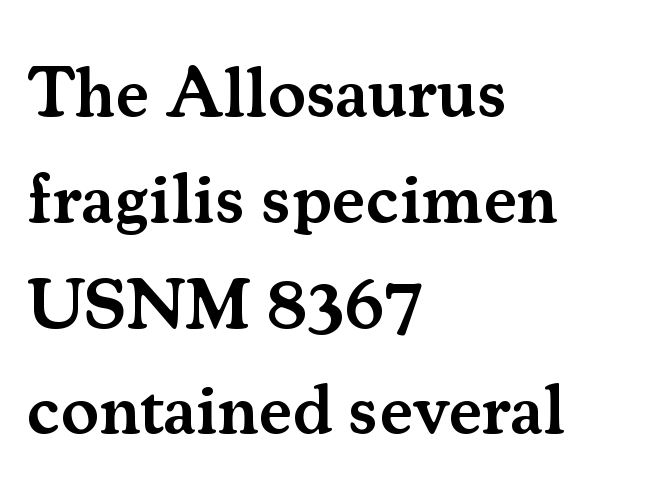
The image shows 71 px semibold serif type, upright; set left-aligned, normal line spacing (1.49x), normal letter spacing, not underlined; medium stroke contrast and a small x-height.
